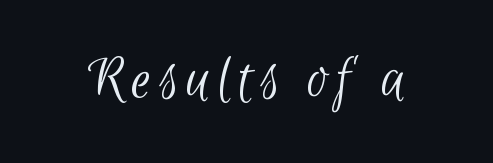
You could not count columns in this text — the font is proportionally spaced. Underline: absent. Heaviness? Minimal to ordinary, like unemphasized prose. Typographically, this falls in the sans-serif category.
